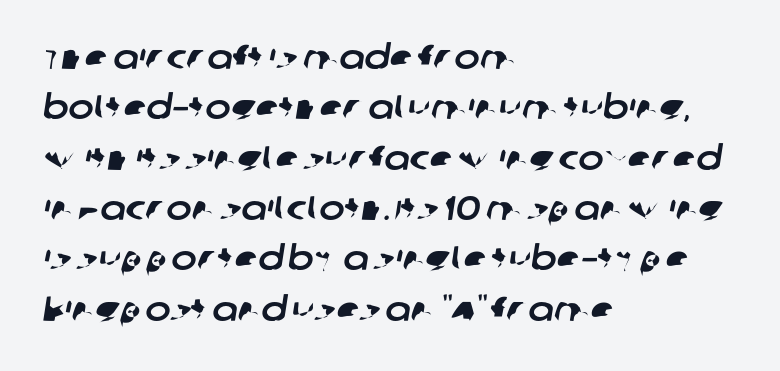
{"serif": "no", "width": "normal", "stroke_contrast": "low", "x_height": "large", "monospaced": "no", "underline": "no", "align": "left", "line_spacing": "normal", "line_spacing_ratio": 1.48, "letter_spacing": "normal", "letter_spacing_em": 0.0, "glyph_px": 34}
